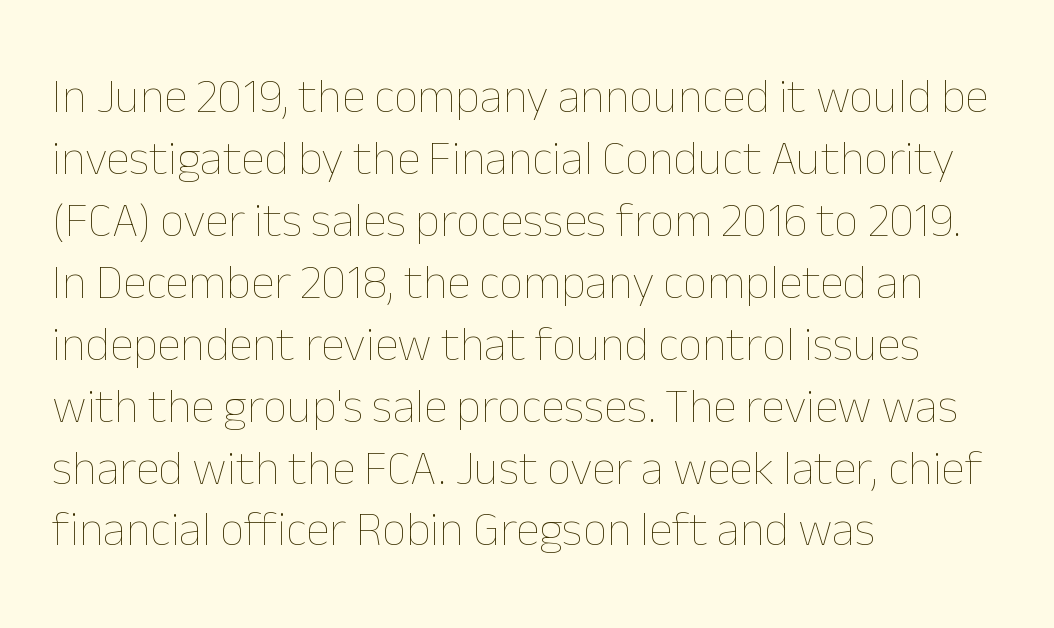
{"italic": "no", "bold": "no", "weight": "thin", "width": "normal", "stroke_contrast": "low", "x_height": "medium", "monospaced": "no", "underline": "no", "align": "left", "line_spacing": "normal", "line_spacing_ratio": 1.29, "letter_spacing": "normal", "letter_spacing_em": 0.0, "glyph_px": 48}
